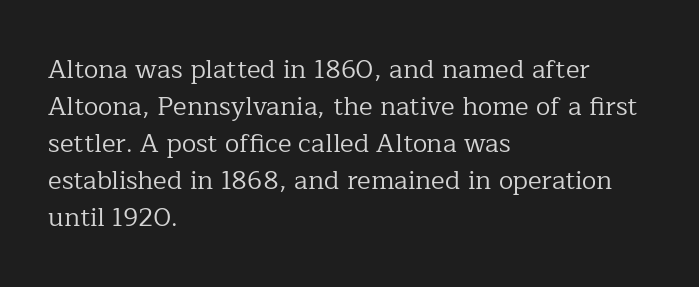
The image shows 26 px text type, upright; set left-aligned, normal line spacing (1.42x), normal letter spacing, not underlined.
